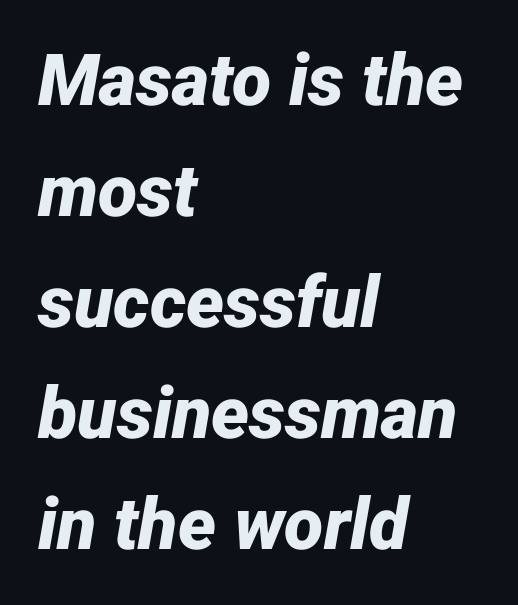
This sample has the flowing, uneven cadence of proportional lettering. The lines are quadded left. The whole block is typeset with a tilt. Spacing between characters is what you'd get straight out of the box.
